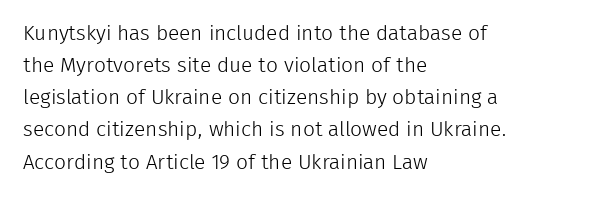
{"italic": "no", "bold": "no", "underline": "no", "align": "left", "line_spacing": "normal", "line_spacing_ratio": 1.53, "letter_spacing": "normal", "letter_spacing_em": 0.0, "glyph_px": 21}
